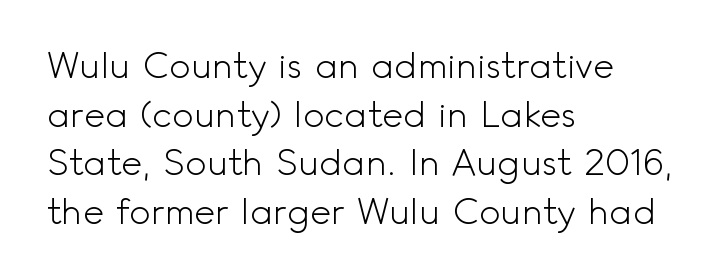
The image shows 36 px light sans-serif type, upright; set left-aligned, normal line spacing (1.35x), normal letter spacing, not underlined; a small x-height.
